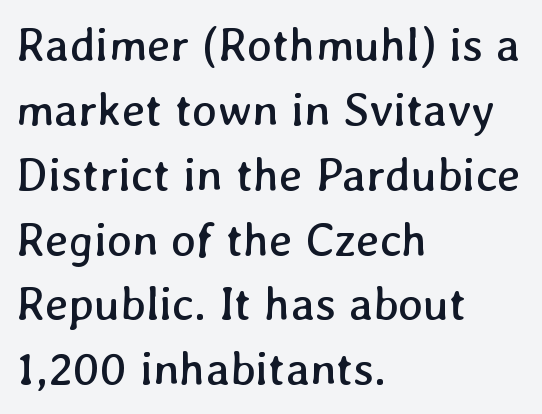
{"bold": "no", "weight": "regular", "width": "normal", "stroke_contrast": "low", "x_height": "medium", "monospaced": "no", "underline": "no", "align": "left", "line_spacing": "normal", "line_spacing_ratio": 1.38, "letter_spacing": "normal", "letter_spacing_em": 0.0, "glyph_px": 47}
